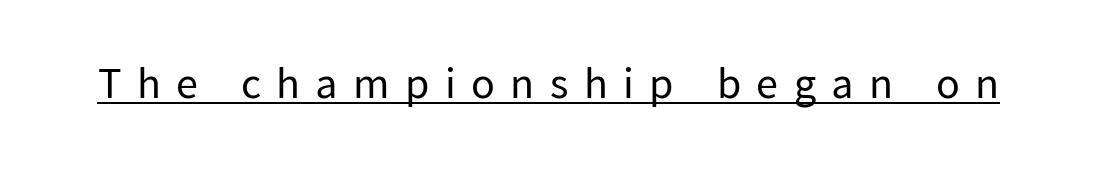
Q: Is the text bold? A: No.
Q: Is the text italic (slanted)? A: No, it is upright.
Q: Is the typeface a serif or a sans-serif typeface? A: Sans-serif.
Q: Is the text underlined? A: Yes.
Q: Is the spacing between letters normal or unusually wide? A: Unusually wide.
Q: Width (condensed, normal, or wide)? A: Normal.
Q: Stroke contrast? A: Low.
Q: x-height? A: Medium.
Q: Monospaced? A: No.
